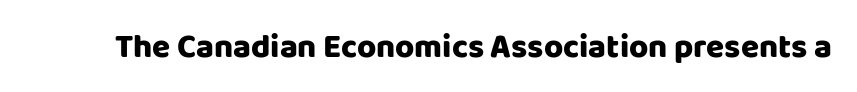
{"serif": "no", "italic": "no", "width": "normal", "stroke_contrast": "low", "x_height": "large", "monospaced": "no", "underline": "no", "letter_spacing": "normal", "letter_spacing_em": 0.0, "glyph_px": 33}
